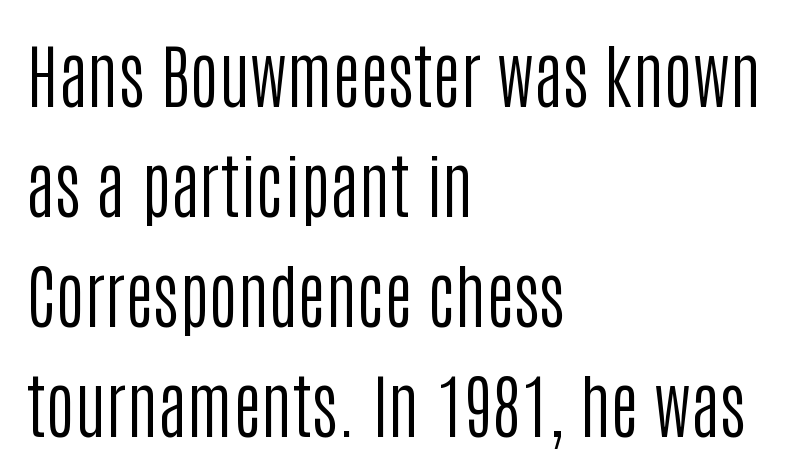
The image shows 70 px regular-weight, condensed sans-serif type, upright; set left-aligned, normal line spacing (1.57x), normal letter spacing, not underlined; low stroke contrast and a large x-height.
